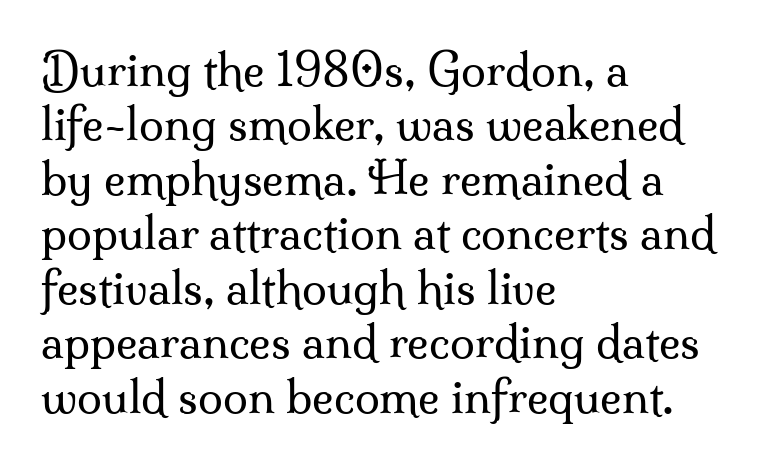
Q: Is the text bold? A: No.
Q: Is the text italic (slanted)? A: No, it is upright.
Q: Is the typeface a serif or a sans-serif typeface? A: Serif.
Q: Is the text underlined? A: No.
Q: How is the paragraph aligned? A: Left-aligned.
Q: Is the spacing between letters normal or unusually wide? A: Normal.
Q: Width (condensed, normal, or wide)? A: Normal.
Q: Stroke contrast? A: Medium.
Q: x-height? A: Small.
Q: Monospaced? A: No.
